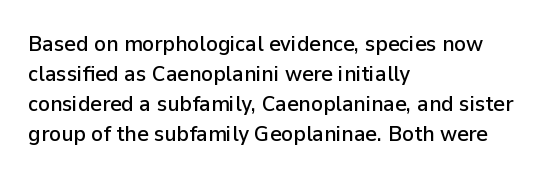
The lettering stays uniformly vertical, giving the passage a roman look. The text block is weighted toward the left margin, trailing off unevenly rightward. A typesetter would call this zero additional tracking. Evenly set lines give the paragraph a standard silhouette.
